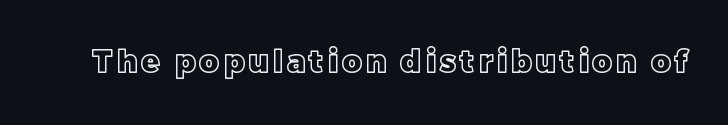
Characters remain perfectly vertical along every line. Note the varied advance widths — an 'i' is clearly narrower than an 'm'. Rule under the text: the space is simply empty.
